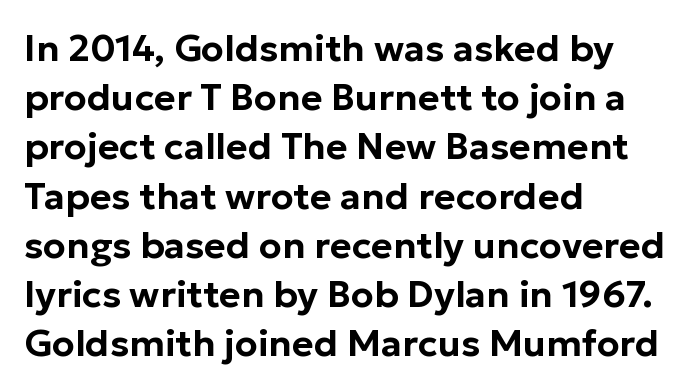
{"serif": "no", "italic": "no", "width": "normal", "stroke_contrast": "low", "x_height": "medium", "monospaced": "no", "underline": "no", "align": "left", "line_spacing": "normal", "line_spacing_ratio": 1.33, "letter_spacing": "normal", "letter_spacing_em": 0.0, "glyph_px": 37}
